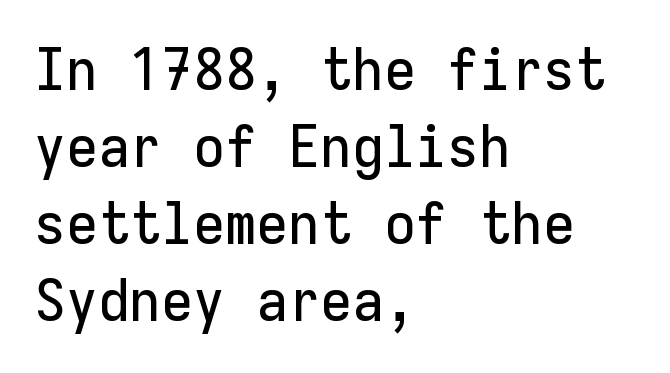
Q: Is the text italic (slanted)? A: No, it is upright.
Q: Is the typeface a serif or a sans-serif typeface? A: Sans-serif.
Q: Is the text underlined? A: No.
Q: How is the paragraph aligned? A: Left-aligned.
Q: Is the spacing between letters normal or unusually wide? A: Normal.
Q: Is the spacing between lines tight, normal or loose? A: Normal.
Q: Width (condensed, normal, or wide)? A: Normal.
Q: Stroke contrast? A: Low.
Q: x-height? A: Medium.
Q: Monospaced? A: Yes.
